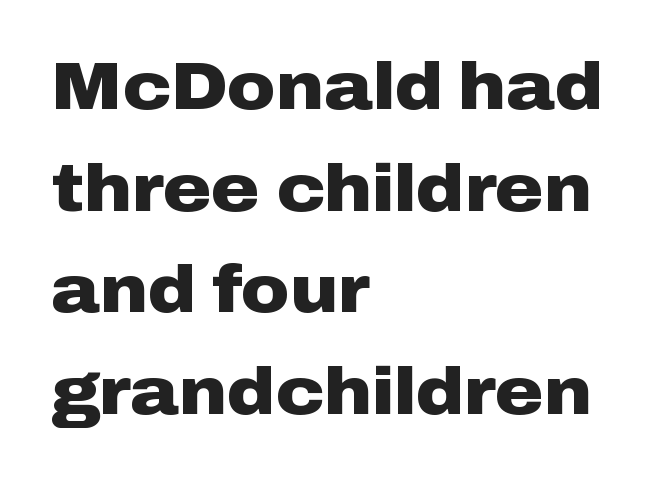
Q: Is the text bold? A: Yes.
Q: Is the text italic (slanted)? A: No, it is upright.
Q: Is the typeface a serif or a sans-serif typeface? A: Sans-serif.
Q: Is the text underlined? A: No.
Q: How is the paragraph aligned? A: Left-aligned.
Q: Is the spacing between letters normal or unusually wide? A: Normal.
Q: Is the spacing between lines tight, normal or loose? A: Normal.
Q: Width (condensed, normal, or wide)? A: Wide.
Q: Stroke contrast? A: Low.
Q: x-height? A: Medium.
Q: Monospaced? A: No.
